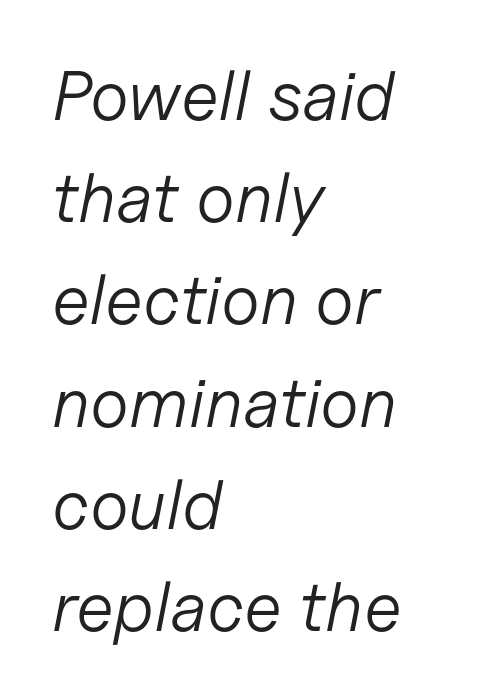
This sample is left-justified, so line endings fall wherever the words run out. The leading is moderate, giving the passage an even texture. Each word holds together tightly as a unit, with standard inter-letter gaps. Think of a printed novel: that variable character pitch is what you see here. Underline: absent. Weight: not bold — regular or lighter.
